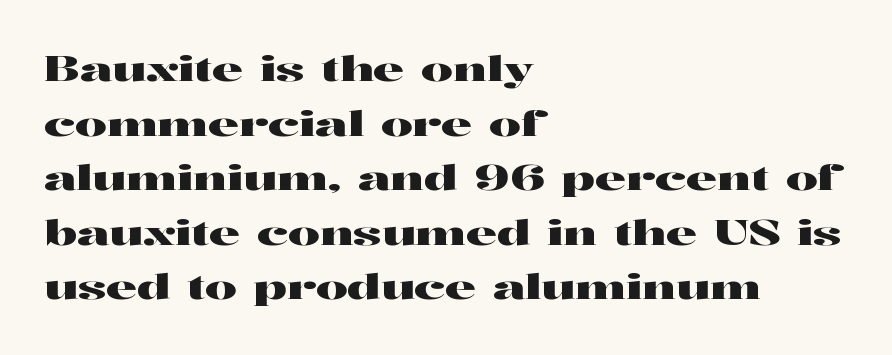
{"serif": "yes", "italic": "no", "width": "wide", "stroke_contrast": "high", "x_height": "medium", "monospaced": "no", "underline": "no", "align": "left", "line_spacing": "normal", "line_spacing_ratio": 1.56, "letter_spacing": "normal", "letter_spacing_em": 0.0, "glyph_px": 35}
